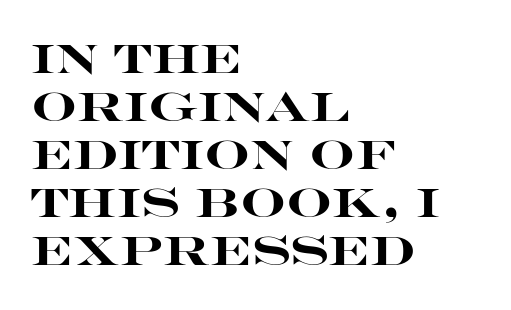
How heavy is the stroke? Heavy — this is a bold. Inter-character spacing is left at the font's built-in metrics. The passage shown is not underscored anywhere.
